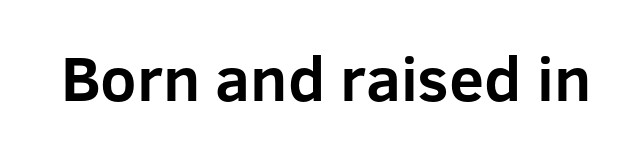
The image shows 63 px bold sans-serif type, upright; set normal letter spacing, not underlined; low stroke contrast and a medium x-height.
